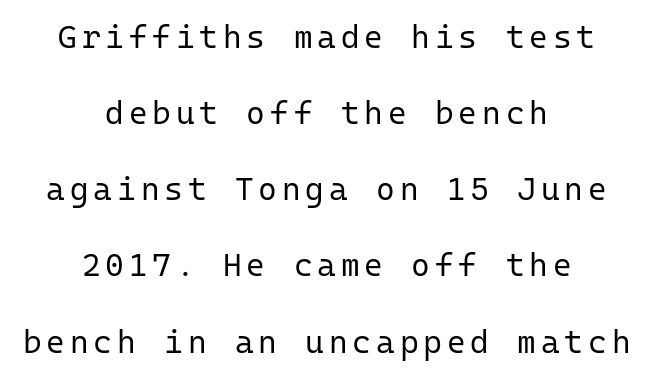
The image shows 32 px regular-weight sans-serif type, upright, monospaced; set centered, loose line spacing (2.38x), not underlined; low stroke contrast and a medium x-height.
